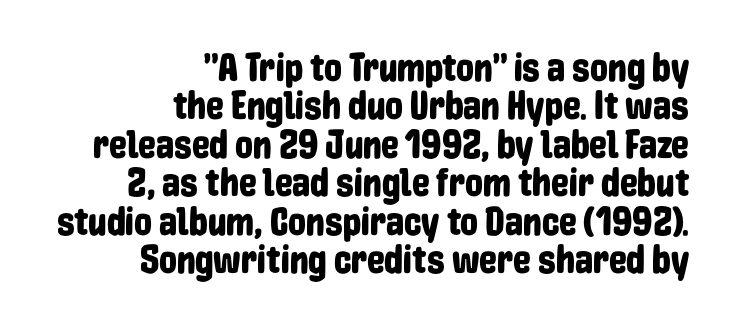
Q: Is the text italic (slanted)? A: No, it is upright.
Q: Is the typeface a serif or a sans-serif typeface? A: Sans-serif.
Q: Is the text underlined? A: No.
Q: How is the paragraph aligned? A: Right-aligned.
Q: Is the spacing between letters normal or unusually wide? A: Normal.
Q: Is the spacing between lines tight, normal or loose? A: Tight.
Q: Width (condensed, normal, or wide)? A: Condensed.
Q: Stroke contrast? A: Low.
Q: x-height? A: Medium.
Q: Monospaced? A: No.
